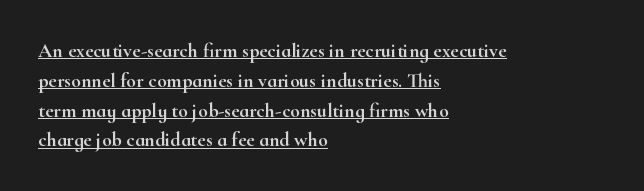
The image shows 20 px text type, upright; set left-aligned, normal line spacing (1.49x), normal letter spacing, underlined.
